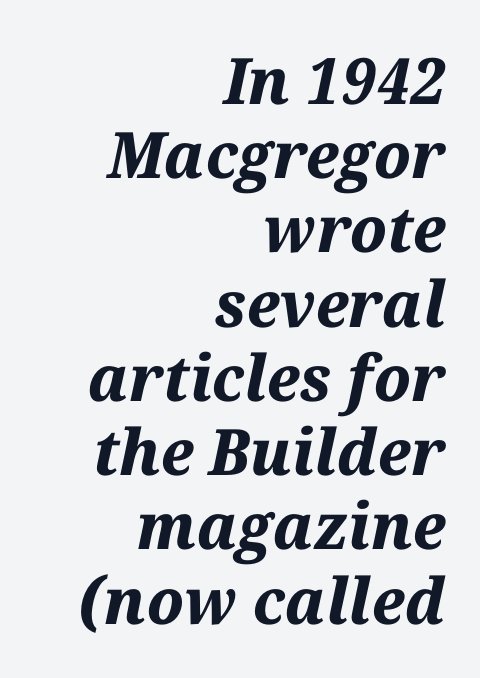
Character widths vary here, with narrow letters taking less room than wide ones. Letter spacing: default. The space beneath each line is pristine and unruled. The lettering tilts uniformly, giving the passage an italic look.
